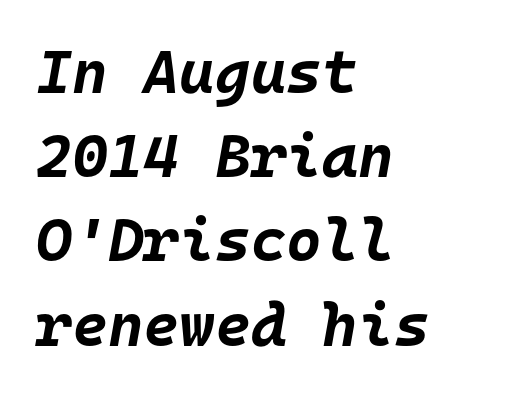
{"italic": "yes", "lean": "right", "slant_degrees": 10, "bold": "yes", "weight": "bold", "width": "normal", "stroke_contrast": "low", "x_height": "large", "monospaced": "yes", "underline": "no", "align": "left", "line_spacing": "normal", "line_spacing_ratio": 1.38, "letter_spacing": "normal", "letter_spacing_em": 0.0, "glyph_px": 61}
